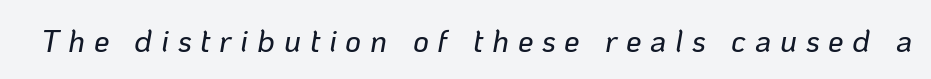
Q: Is the text italic (slanted)? A: Yes, it leans right by about 10 degrees.
Q: Is the text underlined? A: No.
Q: Is the spacing between letters normal or unusually wide? A: Unusually wide.
Q: Width (condensed, normal, or wide)? A: Normal.
Q: Stroke contrast? A: Low.
Q: x-height? A: Medium.
Q: Monospaced? A: No.
